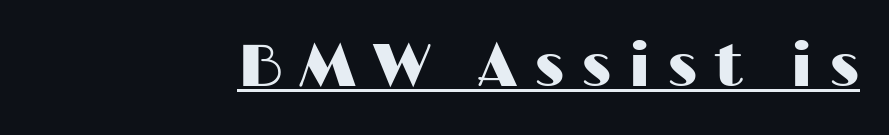
Someone cranked the tracking dial way up on this one. The passage shown is typeset with a sans-serif family. Is this a fixed-width face? No — the glyphs have proportional, varying widths. This is roman type, the default non-slanted kind. Looks like someone drew a line under every word here.
